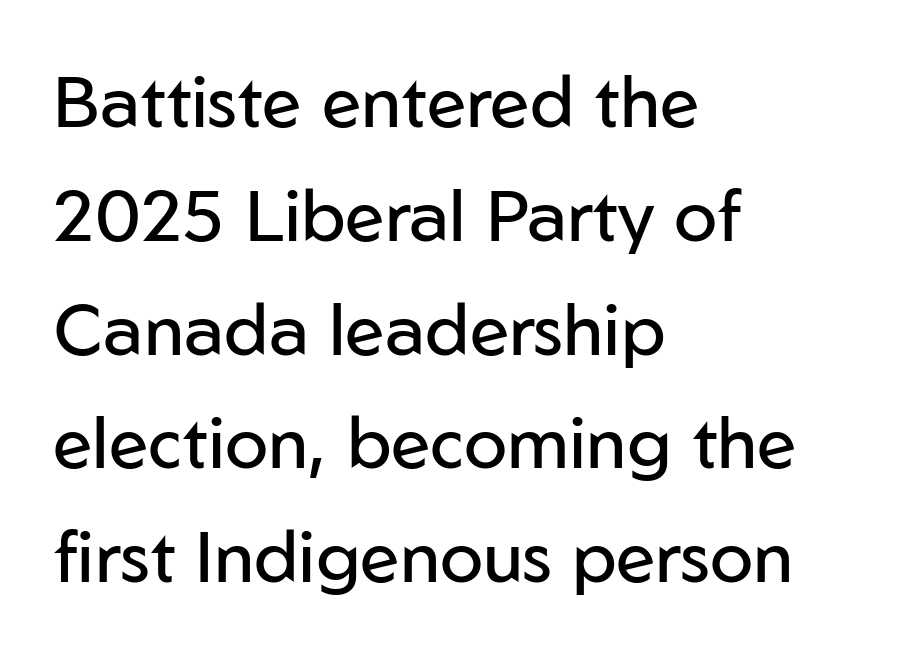
Tall strokes in this sample are plumb rather than angled. Quick note: interline space is typical. This rendering uses left alignment, leaving the right contour irregular. The passage shown is not underscored anywhere. Here the designer chose a conventional face with non-uniform glyph widths. The letters look calm and open, with moderate or lighter stems.
